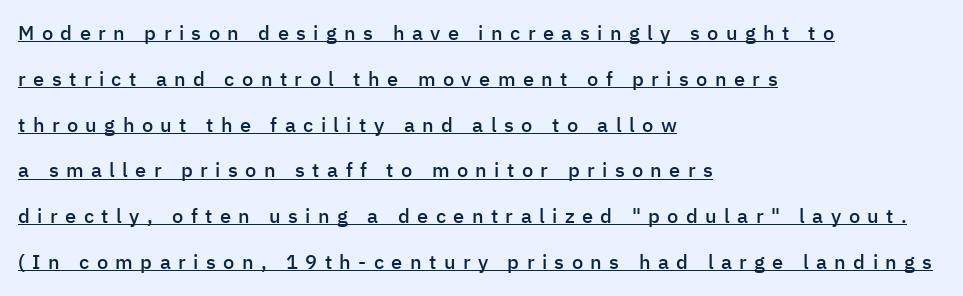
Q: Is the text bold? A: Semi-bold.
Q: Is the text italic (slanted)? A: No, it is upright.
Q: Is the text underlined? A: Yes.
Q: How is the paragraph aligned? A: Left-aligned.
Q: Is the spacing between letters normal or unusually wide? A: Unusually wide.
Q: Is the spacing between lines tight, normal or loose? A: Loose.
